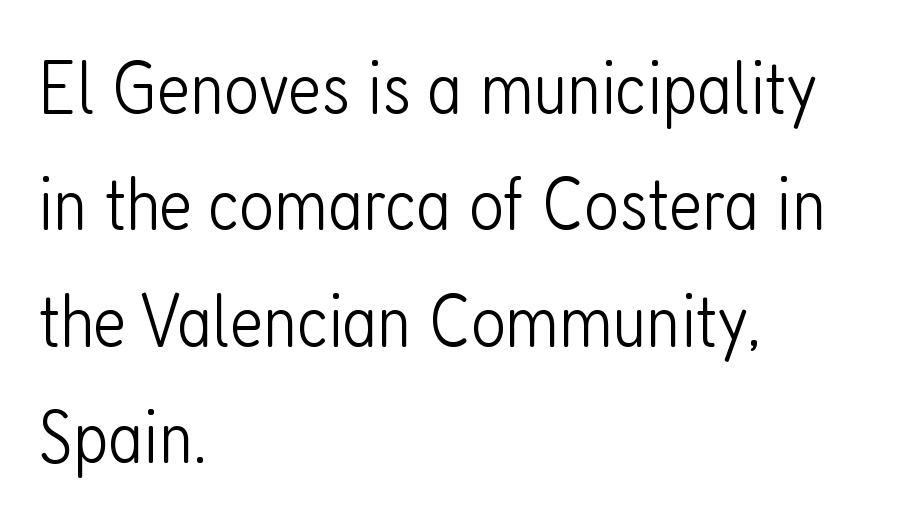
Q: Is the text bold? A: No.
Q: Is the text italic (slanted)? A: No, it is upright.
Q: Is the typeface a serif or a sans-serif typeface? A: Sans-serif.
Q: Is the text underlined? A: No.
Q: How is the paragraph aligned? A: Left-aligned.
Q: Is the spacing between letters normal or unusually wide? A: Normal.
Q: Is the spacing between lines tight, normal or loose? A: Normal.
Q: Width (condensed, normal, or wide)? A: Condensed.
Q: Stroke contrast? A: Low.
Q: x-height? A: Medium.
Q: Monospaced? A: No.
